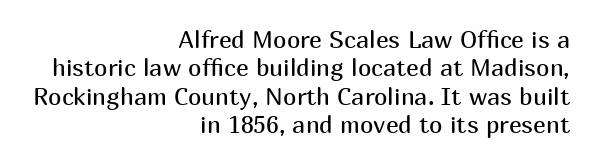
Q: Is the text bold? A: No.
Q: Is the text italic (slanted)? A: No, it is upright.
Q: Is the text underlined? A: No.
Q: How is the paragraph aligned? A: Right-aligned.
Q: Is the spacing between letters normal or unusually wide? A: Normal.
